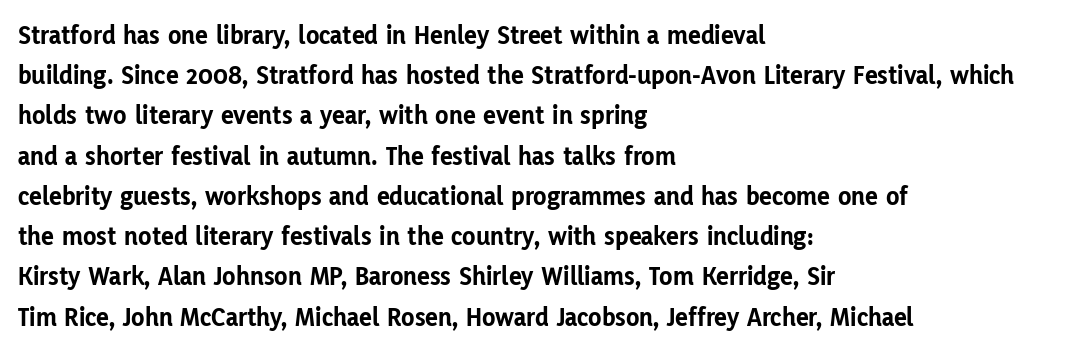
Q: Is the text bold? A: Yes.
Q: Is the text italic (slanted)? A: No, it is upright.
Q: Is the text underlined? A: No.
Q: How is the paragraph aligned? A: Left-aligned.
Q: Is the spacing between letters normal or unusually wide? A: Normal.
Q: Is the spacing between lines tight, normal or loose? A: Normal.
